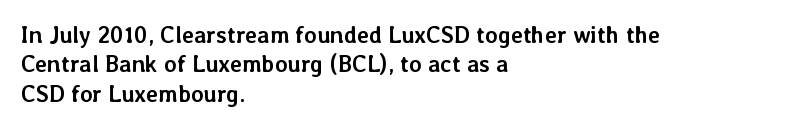
Q: Is the text bold? A: Yes.
Q: Is the text italic (slanted)? A: No, it is upright.
Q: Is the text underlined? A: No.
Q: How is the paragraph aligned? A: Left-aligned.
Q: Is the spacing between letters normal or unusually wide? A: Normal.
Q: Is the spacing between lines tight, normal or loose? A: Normal.
